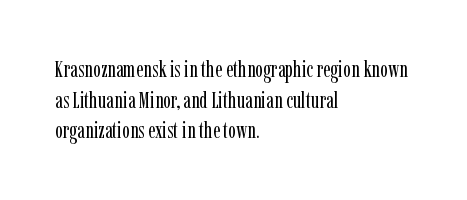
{"italic": "no", "bold": "no", "underline": "no", "align": "left", "line_spacing": "normal", "line_spacing_ratio": 1.33, "letter_spacing": "normal", "letter_spacing_em": 0.0, "glyph_px": 23}
